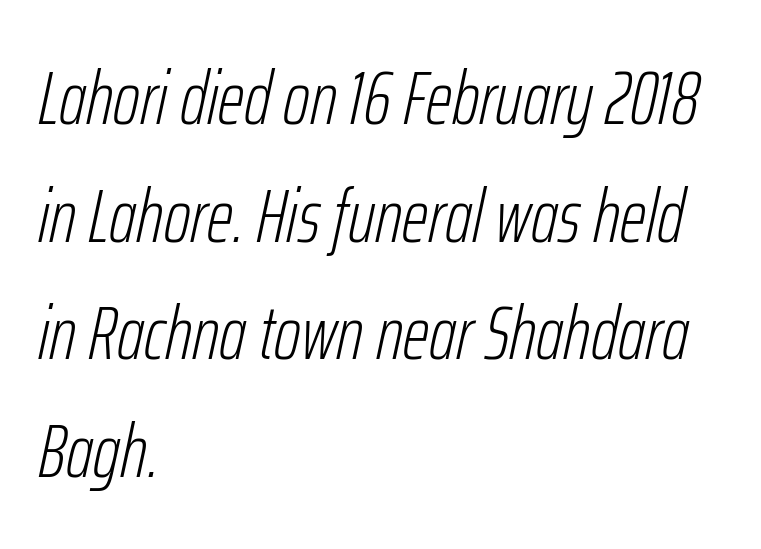
Horizontal alignment here is leftward, the default for most running prose. Weight: regular or lighter. Does the lettering tilt? It does — this is italic. These lines are rendered in a variable-pitch font. Default kerning and tracking; the words read as compact shapes. The space between consecutive lines is moderate.
